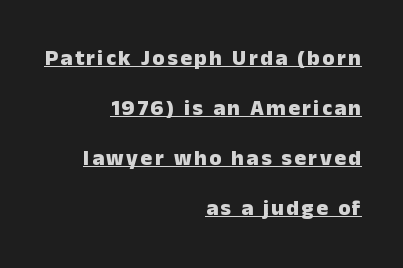
The image shows 22 px bold type, upright; set right-aligned, loose line spacing (2.28x), underlined.
